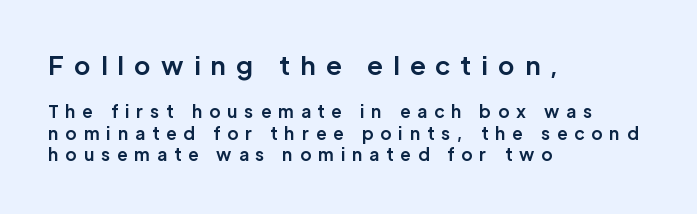
Q: Is the text bold? A: Yes.
Q: Is the text italic (slanted)? A: No, it is upright.
Q: Is the text underlined? A: No.
Q: How is the paragraph aligned? A: Left-aligned.
Q: Is the spacing between letters normal or unusually wide? A: Unusually wide.
Q: Is the spacing between lines tight, normal or loose? A: Normal.
Q: Which block of text is set in a larger size, the first (top) or the second (bottom)? A: The first (top) one.
